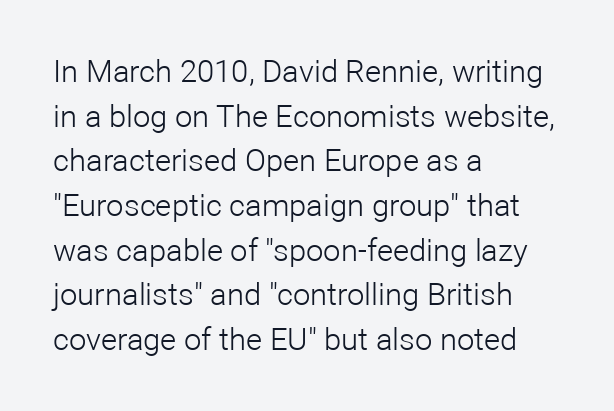
The image shows 31 px light sans-serif type, upright; set left-aligned, normal line spacing (1.44x), normal letter spacing, not underlined; low stroke contrast and a medium x-height.
